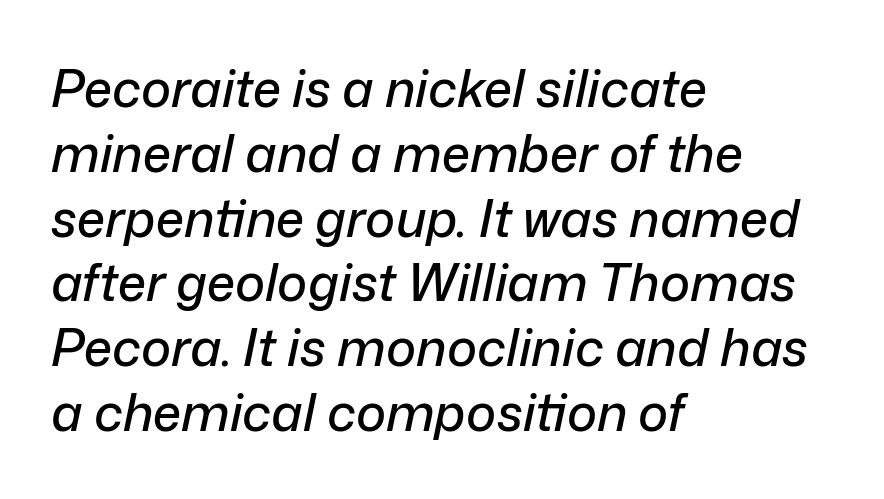
The image shows 51 px text type, italic (leaning right); set left-aligned, normal line spacing (1.27x), normal letter spacing, not underlined; low stroke contrast and a medium x-height.
